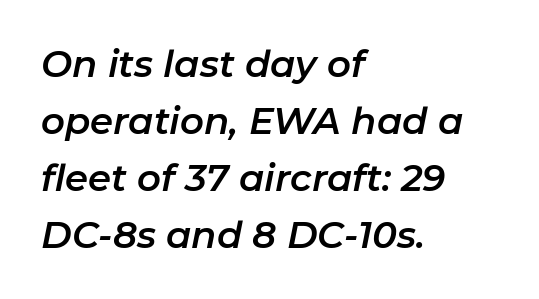
Q: Is the text italic (slanted)? A: Yes, it leans right by about 11 degrees.
Q: Is the text underlined? A: No.
Q: How is the paragraph aligned? A: Left-aligned.
Q: Is the spacing between letters normal or unusually wide? A: Normal.
Q: Is the spacing between lines tight, normal or loose? A: Normal.
Q: Width (condensed, normal, or wide)? A: Normal.
Q: Stroke contrast? A: Low.
Q: x-height? A: Medium.
Q: Monospaced? A: No.
